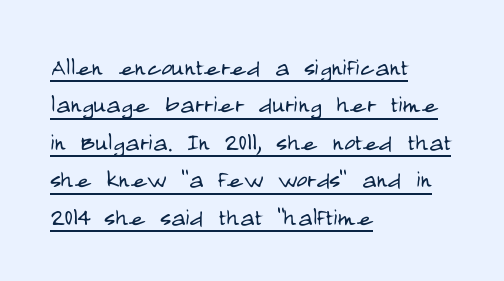
This is sans-serif lettering, the kind often seen on screens and signage. Line starts are locked; line ends wander. Standard letterfit; no display-style spreading of the glyphs. Students, observe: this is what conventionally led text looks like.
